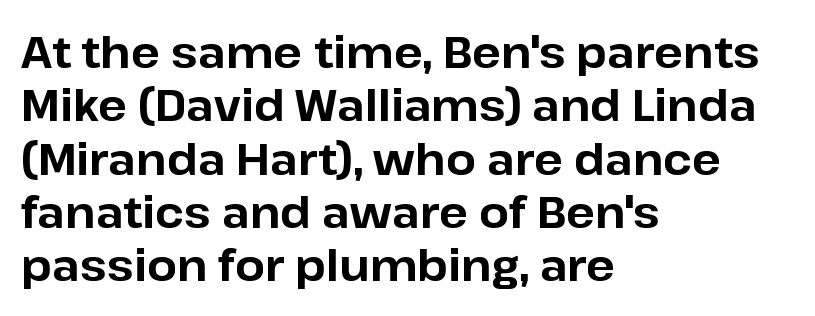
Q: Is the text bold? A: Yes.
Q: Is the text italic (slanted)? A: No, it is upright.
Q: Is the typeface a serif or a sans-serif typeface? A: Sans-serif.
Q: Is the text underlined? A: No.
Q: How is the paragraph aligned? A: Left-aligned.
Q: Is the spacing between letters normal or unusually wide? A: Normal.
Q: Width (condensed, normal, or wide)? A: Normal.
Q: Stroke contrast? A: Low.
Q: x-height? A: Medium.
Q: Monospaced? A: No.
